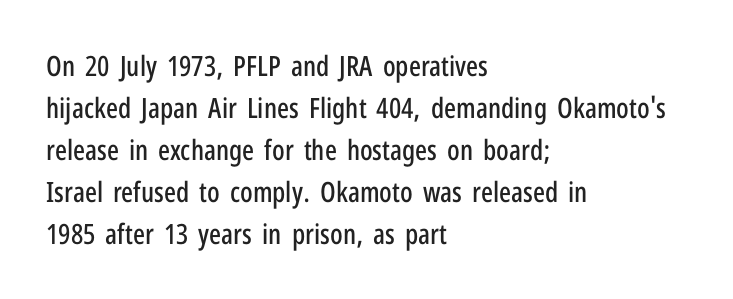
{"serif": "no", "italic": "no", "width": "condensed", "stroke_contrast": "low", "x_height": "medium", "monospaced": "no", "underline": "no", "align": "left", "line_spacing": "normal", "line_spacing_ratio": 1.5, "letter_spacing": "normal", "letter_spacing_em": 0.0, "glyph_px": 28}
